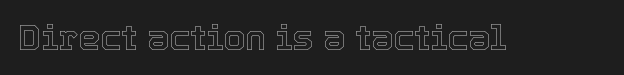
{"italic": "no", "width": "normal", "x_height": "medium", "monospaced": "no", "underline": "no", "letter_spacing": "normal", "letter_spacing_em": 0.0, "glyph_px": 35}
